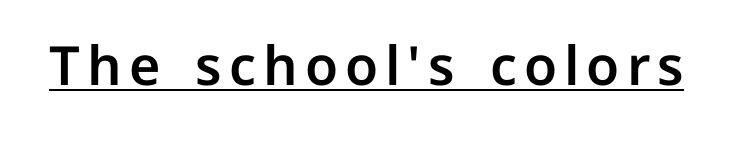
Somebody hit Ctrl+U on this one — the words are underlined. You could not count columns in this text — the font is proportionally spaced. Designer's note — italics off, roman on. The font family rendered here belongs to the sans-serif group.
